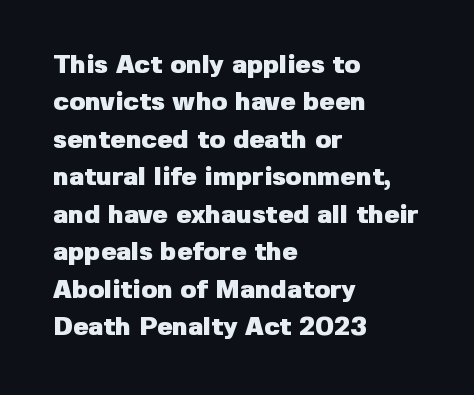
{"italic": "no", "bold": "yes", "underline": "no", "align": "left", "line_spacing": "normal", "line_spacing_ratio": 1.44, "letter_spacing": "normal", "letter_spacing_em": 0.0, "glyph_px": 26}
